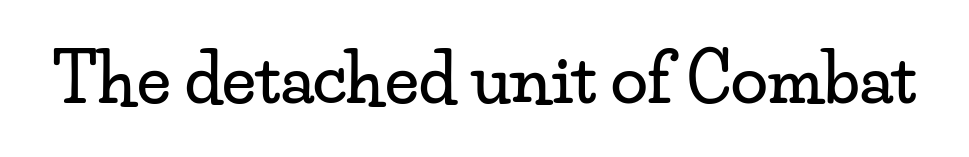
Q: Is the text italic (slanted)? A: No, it is upright.
Q: Is the typeface a serif or a sans-serif typeface? A: Serif.
Q: Is the text underlined? A: No.
Q: Is the spacing between letters normal or unusually wide? A: Normal.
Q: Width (condensed, normal, or wide)? A: Wide.
Q: Stroke contrast? A: Low.
Q: x-height? A: Small.
Q: Monospaced? A: No.
